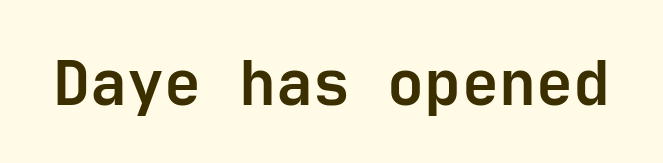
Q: Is the text bold? A: Yes.
Q: Is the text italic (slanted)? A: No, it is upright.
Q: Is the typeface a serif or a sans-serif typeface? A: Sans-serif.
Q: Is the text underlined? A: No.
Q: Is the spacing between letters normal or unusually wide? A: Normal.
Q: Width (condensed, normal, or wide)? A: Normal.
Q: Stroke contrast? A: Low.
Q: x-height? A: Medium.
